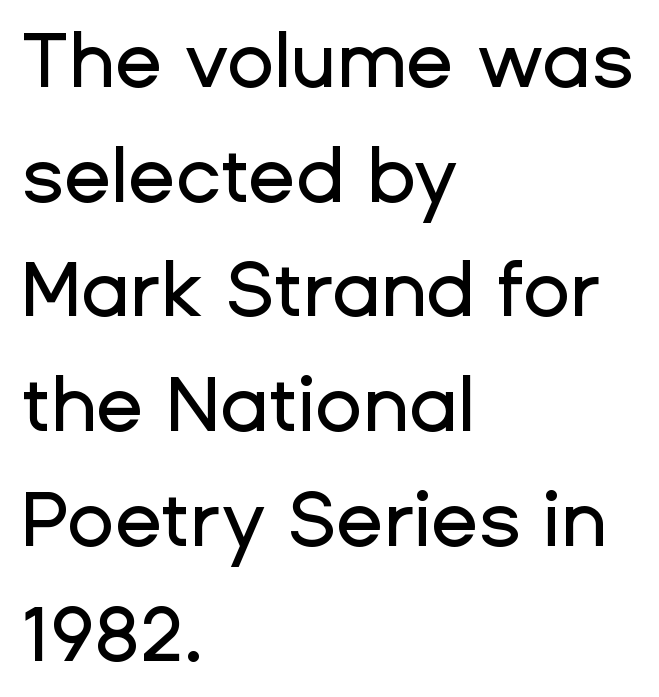
The compositor pushed each line to the left boundary. Type without underlining. Characters remain perfectly vertical along every line. Interline gaps are of average width in this sample. Nothing sits at the stroke ends, so this counts as sans-serif.
